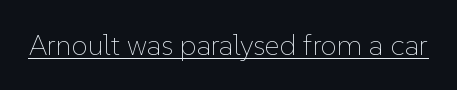
Q: Is the text bold? A: No.
Q: Is the text italic (slanted)? A: No, it is upright.
Q: Is the text underlined? A: Yes.
Q: Is the spacing between letters normal or unusually wide? A: Normal.
Q: Width (condensed, normal, or wide)? A: Normal.
Q: Stroke contrast? A: Low.
Q: x-height? A: Medium.
Q: Monospaced? A: No.
